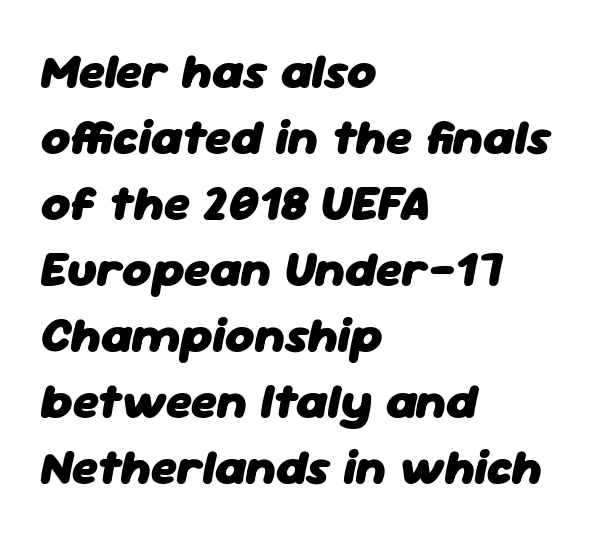
Reading down the column, the eye jumps a familiar distance to each next line. Here the designer chose a conventional face with non-uniform glyph widths. Caption: bold face, heavy strokes. The face used here has a pronounced slope to its letters. This rendering uses left alignment, leaving the right contour irregular.
